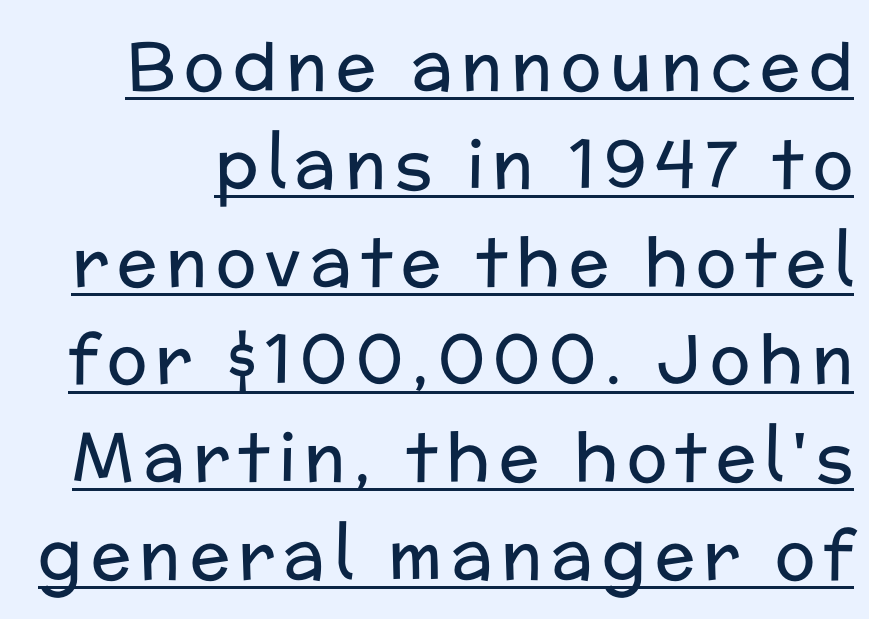
The image shows 67 px regular-weight sans-serif type, upright; set normal line spacing (1.46x), underlined; low stroke contrast and a medium x-height.
